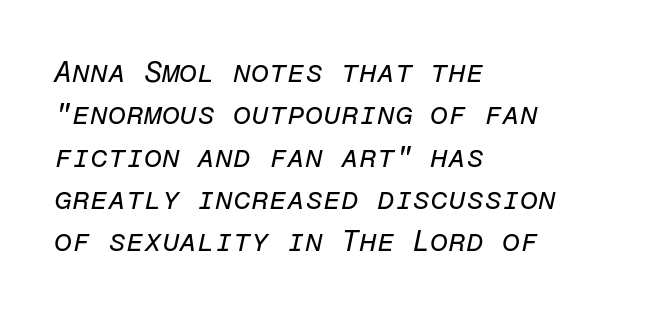
{"italic": "yes", "lean": "right", "slant_degrees": 12, "bold": "no", "weight": "regular", "width": "normal", "stroke_contrast": "low", "x_height": "medium", "monospaced": "yes", "underline": "no", "align": "left", "line_spacing": "normal", "line_spacing_ratio": 1.46, "letter_spacing": "normal", "letter_spacing_em": 0.0, "glyph_px": 29}
